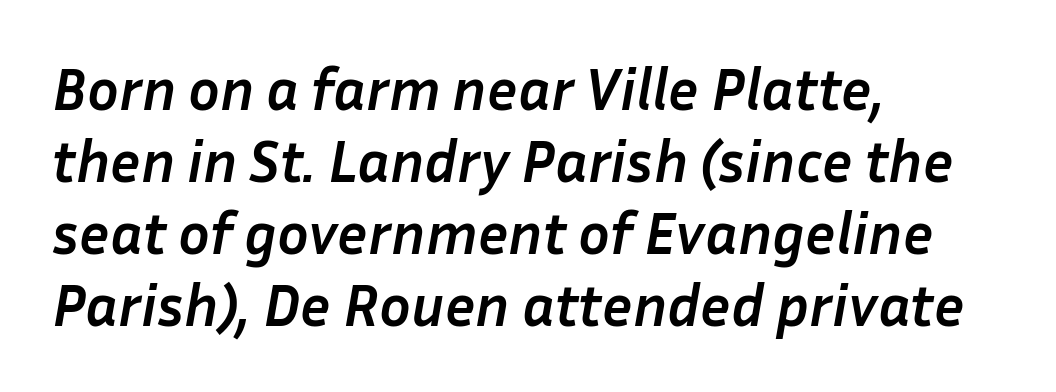
The rendering keeps characters at their native spacing. Looking at the ascenders, they clearly lean. A typesetter would call this proportional, since set widths differ per character. The glyphs are unaccompanied by any horizontal stroke below them. The strokes are fattened all the way to bold. Short and long lines alike share a common starting point at left.
